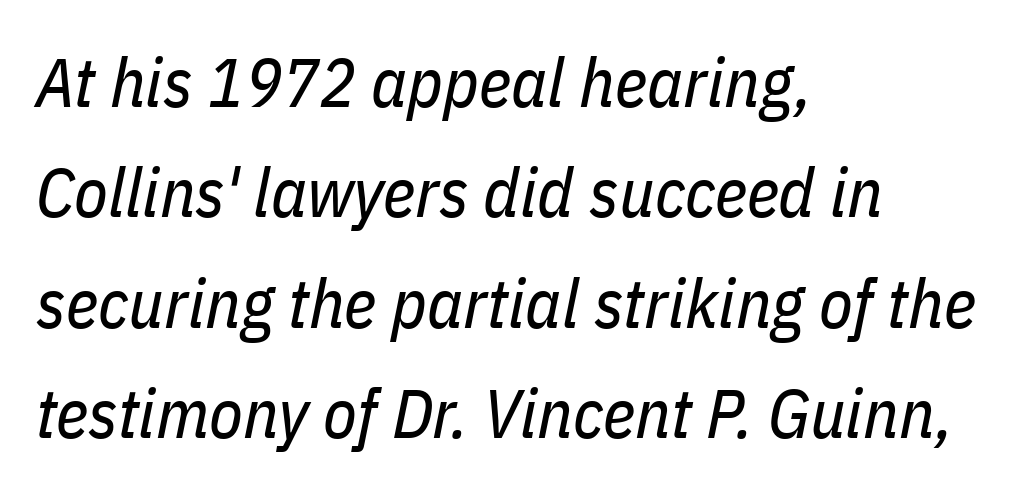
Between one letter and the next there's only the usual sliver of space. The specimen omits any rule beneath the text block's lines. The passage shown stacks its lines at a standard gap. Horizontally, the lines are justified to the leading edge only.
